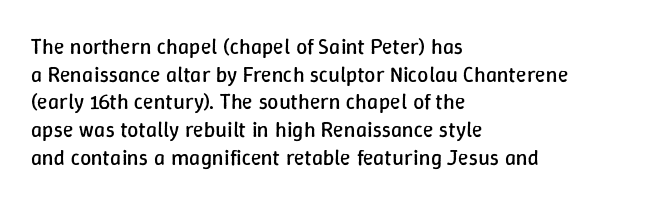
{"italic": "no", "bold": "no", "underline": "no", "align": "left", "line_spacing": "normal", "line_spacing_ratio": 1.26, "letter_spacing": "normal", "letter_spacing_em": 0.0, "glyph_px": 22}
